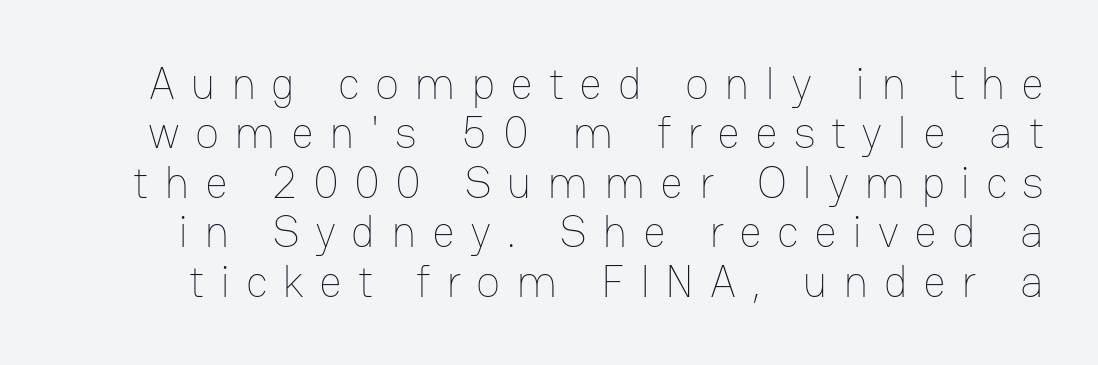
The passage shown is not bold in any degree. Leading is clearly below the norm, producing a dense column. Plain, unruled lines of type. The axis of the letterforms is exactly vertical.
